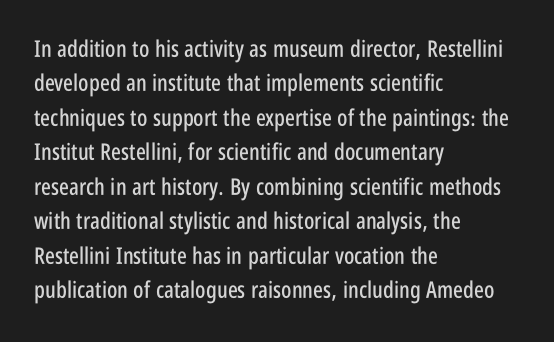
The specimen omits any rule beneath the text block's lines. The line-height multiplier appears to be the usual default. Posture: upright roman. The letters sit at their default tracking, neither squeezed nor spread.
